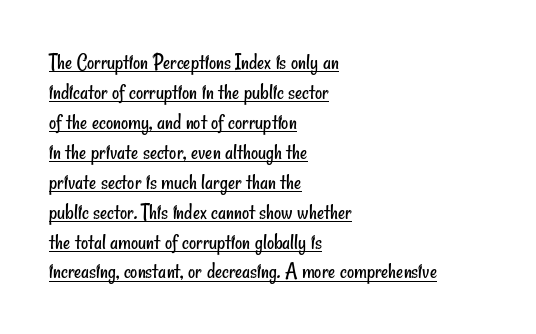
The typeface has the unassuming heft of standard copy or less. Every row of glyphs begins at an identical x-position on the left. Glyph-to-glyph distance matches everyday printed text. Line spacing here is normal. Glance below the letters and you will spot a drawn line.
